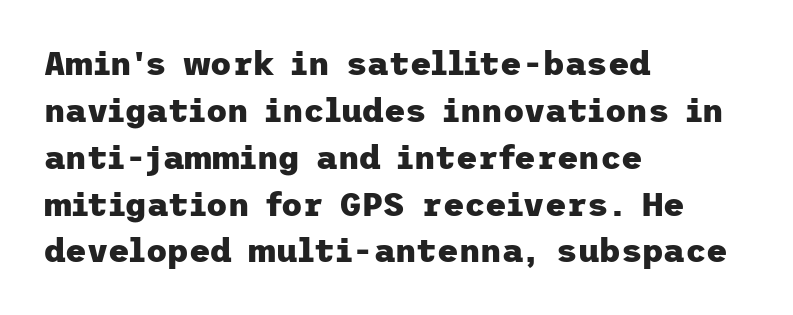
The image shows 33 px heavy sans-serif type, upright; set left-aligned, normal line spacing (1.42x), normal letter spacing, not underlined; low stroke contrast and a medium x-height.
